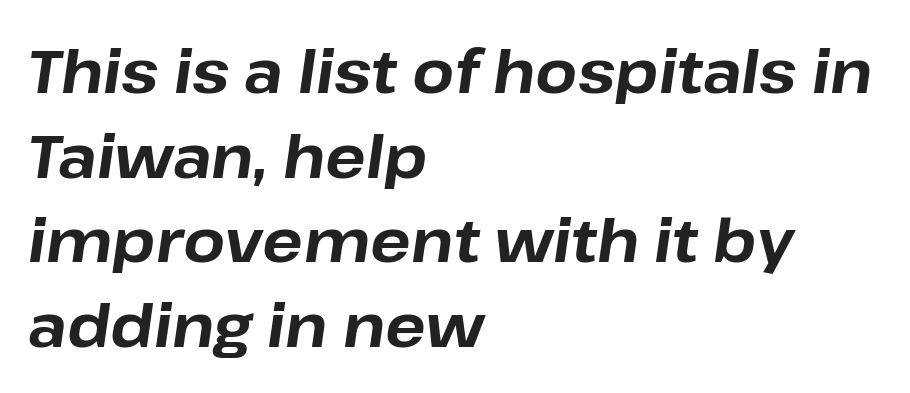
These lines keep a tight, regular rhythm from letter to letter. Italic? Definitely — the glyphs are oblique. The face used here is proportionally spaced, like ordinary book or web type. The words here are not underlined. One-word summary of the alignment: left.
